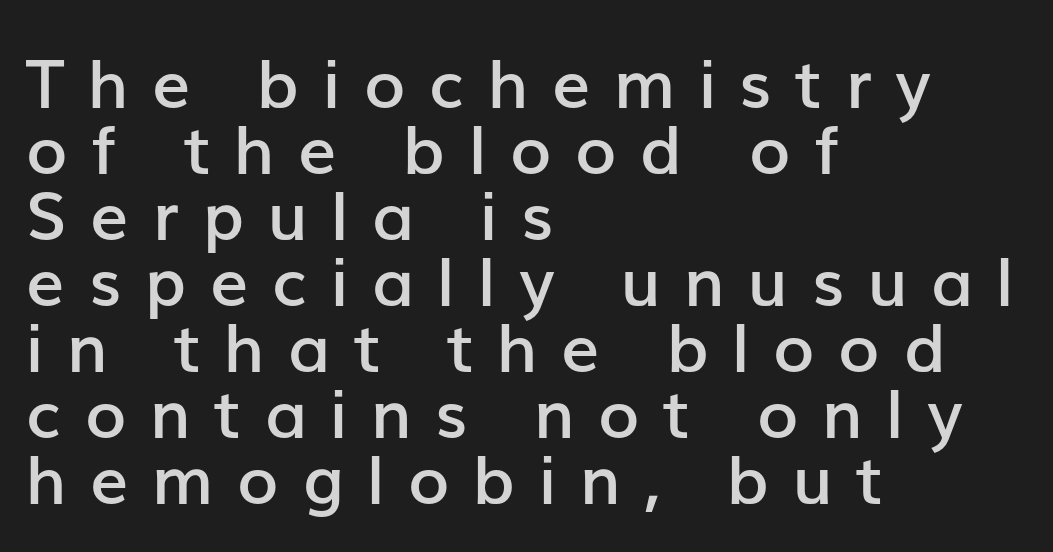
Q: Is the text bold? A: Semi-bold.
Q: Is the text italic (slanted)? A: No, it is upright.
Q: Is the typeface a serif or a sans-serif typeface? A: Sans-serif.
Q: Is the text underlined? A: No.
Q: How is the paragraph aligned? A: Left-aligned.
Q: Is the spacing between letters normal or unusually wide? A: Unusually wide.
Q: Is the spacing between lines tight, normal or loose? A: Tight.
Q: Width (condensed, normal, or wide)? A: Normal.
Q: Stroke contrast? A: Low.
Q: x-height? A: Medium.
Q: Monospaced? A: No.
